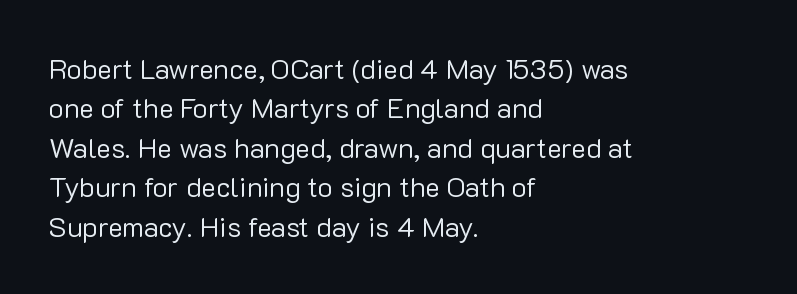
The letters carry no serifs — their stems end cleanly without finishing strokes. The strokes carry an ordinary text weight at most. Does extra space separate the letters? No, they use regular spacing. Here the designer chose a conventional face with non-uniform glyph widths.
